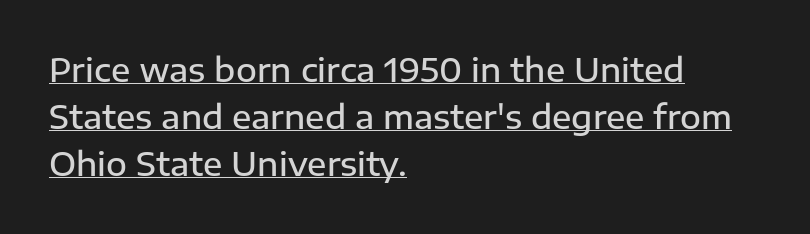
The image shows 32 px semibold sans-serif type, upright; set left-aligned, normal line spacing (1.47x), normal letter spacing, underlined; low stroke contrast and a medium x-height.
